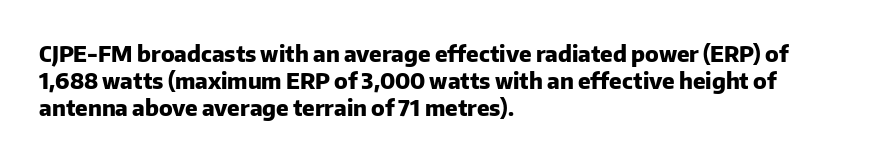
A typesetter would mark this as roman, not italic. What stands out about the letter spacing? Nothing — it is the standard amount. The baseline area is clear. Caption: bold face, heavy strokes.
